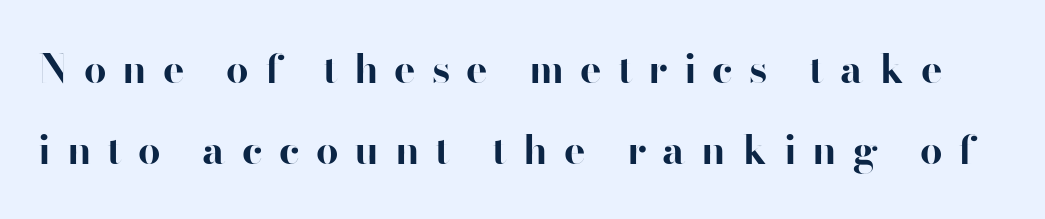
{"serif": "no", "italic": "no", "bold": "yes", "weight": "bold", "width": "normal", "stroke_contrast": "high", "x_height": "small", "monospaced": "no", "underline": "no", "line_spacing": "loose", "line_spacing_ratio": 2.03, "letter_spacing": "wide", "letter_spacing_em": 0.4, "glyph_px": 40}
